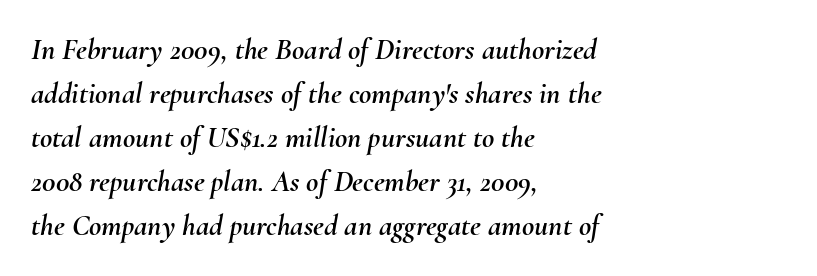
An italicized treatment has been applied to the whole sample. Note the varied advance widths — an 'i' is clearly narrower than an 'm'. Is the letter spacing exaggerated? No — it looks like the ordinary default. Honestly, the row spacing looks completely unremarkable. Words float on clear page, feet unadorned. Horizontally, the lines are justified to the leading edge only.
